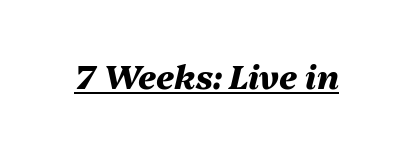
The image shows 33 px heavy type, italic (leaning right); set normal letter spacing, underlined; medium stroke contrast and a medium x-height.
